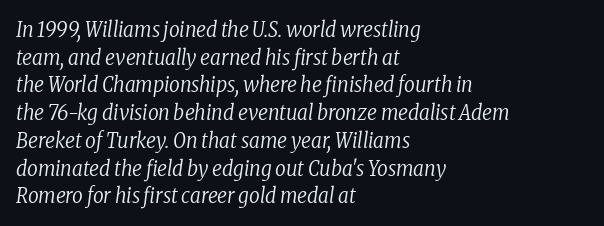
Q: Is the text bold? A: No.
Q: Is the text italic (slanted)? A: Yes, it leans right by about 8 degrees.
Q: Is the text underlined? A: No.
Q: How is the paragraph aligned? A: Left-aligned.
Q: Is the spacing between letters normal or unusually wide? A: Normal.
Q: Is the spacing between lines tight, normal or loose? A: Normal.
